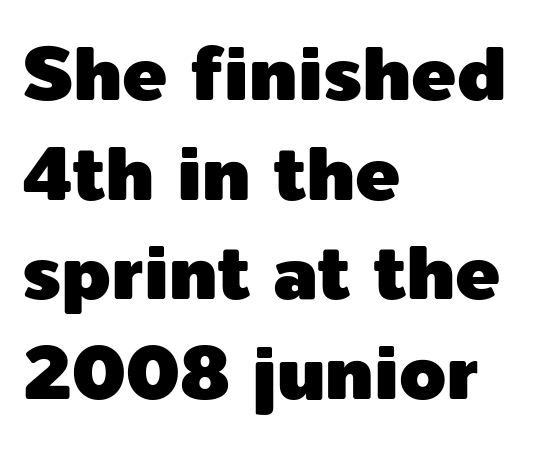
{"serif": "no", "italic": "no", "width": "normal", "x_height": "medium", "monospaced": "no", "underline": "no", "align": "left", "line_spacing": "normal", "line_spacing_ratio": 1.33, "letter_spacing": "normal", "letter_spacing_em": 0.0, "glyph_px": 75}
